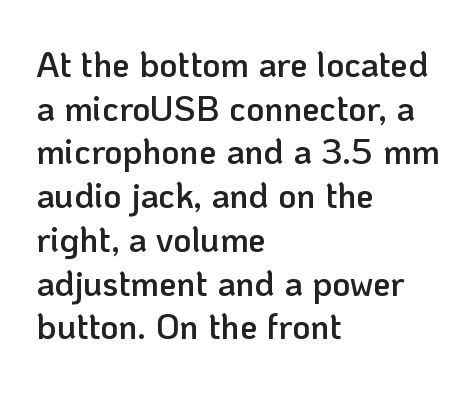
Q: Is the text bold? A: Semi-bold.
Q: Is the text italic (slanted)? A: No, it is upright.
Q: Is the typeface a serif or a sans-serif typeface? A: Sans-serif.
Q: Is the text underlined? A: No.
Q: How is the paragraph aligned? A: Left-aligned.
Q: Is the spacing between letters normal or unusually wide? A: Normal.
Q: Is the spacing between lines tight, normal or loose? A: Normal.
Q: Width (condensed, normal, or wide)? A: Normal.
Q: Stroke contrast? A: Low.
Q: x-height? A: Medium.
Q: Monospaced? A: No.
